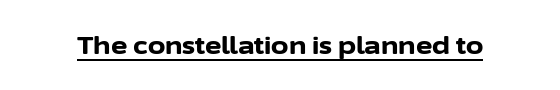
Q: Is the text bold? A: Yes.
Q: Is the text italic (slanted)? A: No, it is upright.
Q: Is the text underlined? A: Yes.
Q: Is the spacing between letters normal or unusually wide? A: Normal.
